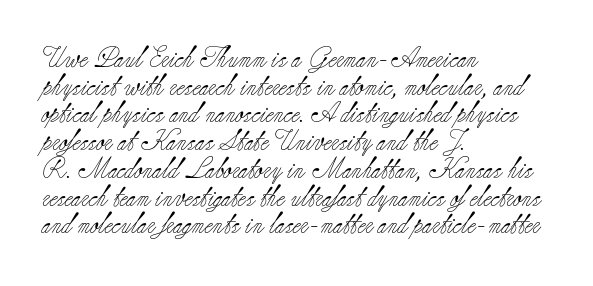
Leftover space on each line is placed entirely after the last word. Check the space under the baseline: it is left empty. This reads as an unemphasized weight, regular at the heaviest. Caption: standard tracking, unaltered.
